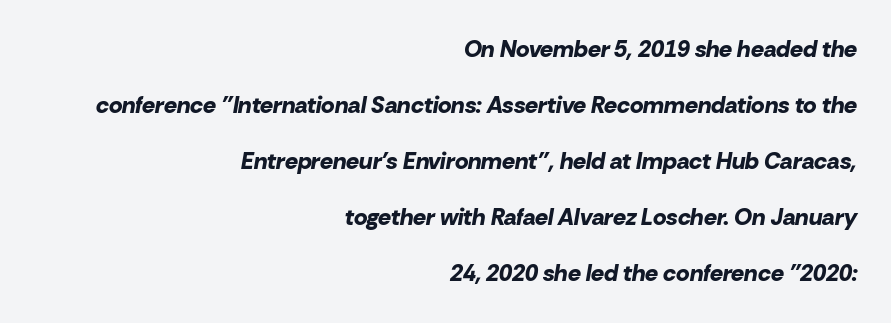
{"italic": "yes", "lean": "right", "slant_degrees": 10, "bold": "yes", "underline": "no", "align": "right", "line_spacing": "loose", "line_spacing_ratio": 2.43, "letter_spacing": "normal", "letter_spacing_em": 0.0, "glyph_px": 23}
